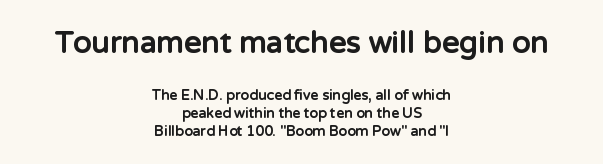
{"serif": "no", "italic": "no", "bold": "yes", "weight": "bold", "width": "normal", "stroke_contrast": "low", "x_height": "medium", "monospaced": "no", "underline": "no", "align": "center", "line_spacing": "normal", "line_spacing_ratio": 1.29, "letter_spacing": "normal", "letter_spacing_em": 0.0, "larger_block": "first", "size_ratio": 2.14, "glyph_px": 30}
